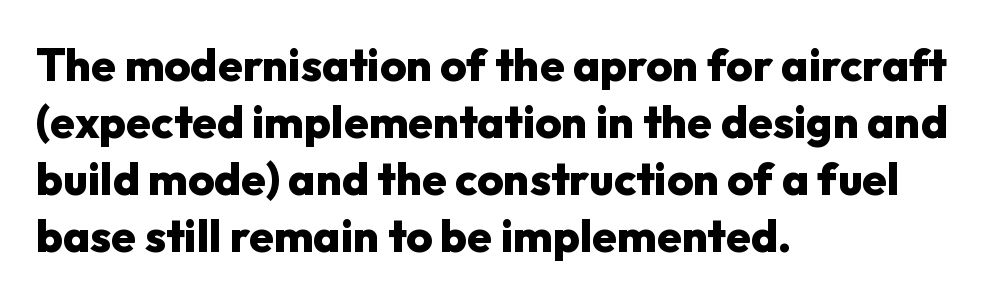
Q: Is the text bold? A: Yes.
Q: Is the text italic (slanted)? A: No, it is upright.
Q: Is the typeface a serif or a sans-serif typeface? A: Sans-serif.
Q: Is the text underlined? A: No.
Q: How is the paragraph aligned? A: Left-aligned.
Q: Is the spacing between letters normal or unusually wide? A: Normal.
Q: Is the spacing between lines tight, normal or loose? A: Normal.
Q: Width (condensed, normal, or wide)? A: Normal.
Q: Stroke contrast? A: Low.
Q: x-height? A: Medium.
Q: Monospaced? A: No.
